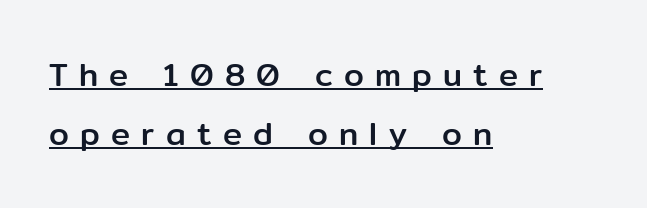
The image shows 32 px sans-serif type, upright; set left-aligned, line spacing 1.84x, unusually wide letter spacing (+0.35 em), underlined; low stroke contrast and a medium x-height.
